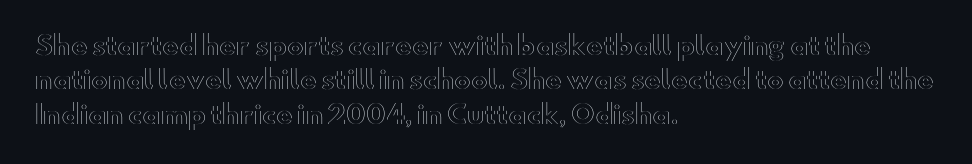
The image shows 25 px text type, upright; set left-aligned, normal line spacing (1.38x), normal letter spacing, not underlined.
